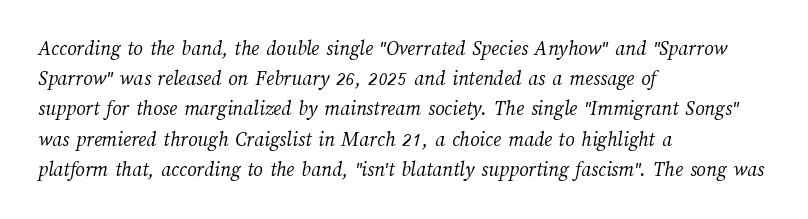
Q: Is the text bold? A: No.
Q: Is the text underlined? A: No.
Q: How is the paragraph aligned? A: Left-aligned.
Q: Is the spacing between letters normal or unusually wide? A: Normal.
Q: Is the spacing between lines tight, normal or loose? A: Normal.
